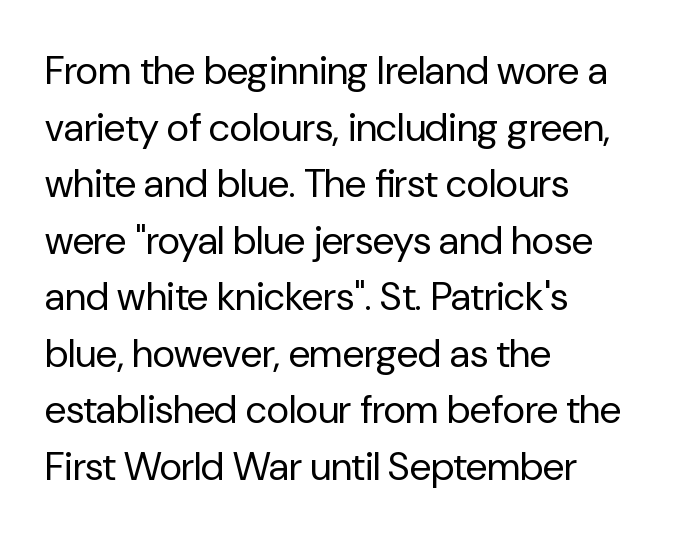
The image shows 39 px regular-weight sans-serif type, upright; set left-aligned, normal line spacing (1.45x), normal letter spacing, not underlined; low stroke contrast and a medium x-height.
